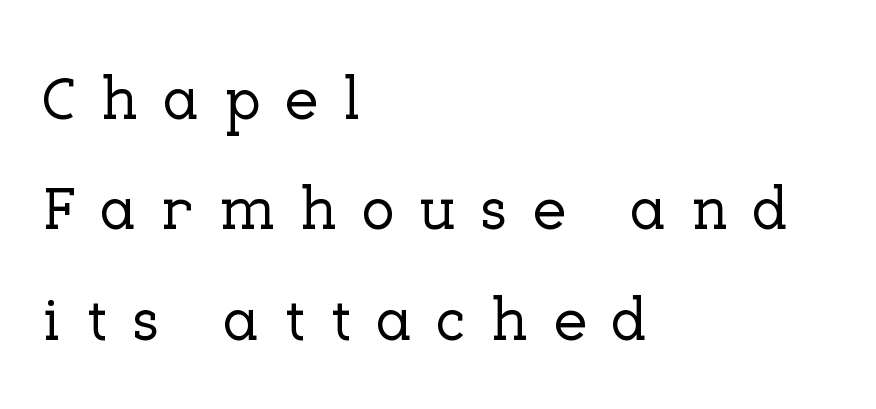
Q: Is the text italic (slanted)? A: No, it is upright.
Q: Is the typeface a serif or a sans-serif typeface? A: Serif.
Q: Is the text underlined? A: No.
Q: How is the paragraph aligned? A: Left-aligned.
Q: Is the spacing between letters normal or unusually wide? A: Unusually wide.
Q: Width (condensed, normal, or wide)? A: Normal.
Q: Stroke contrast? A: Low.
Q: x-height? A: Medium.
Q: Monospaced? A: No.
